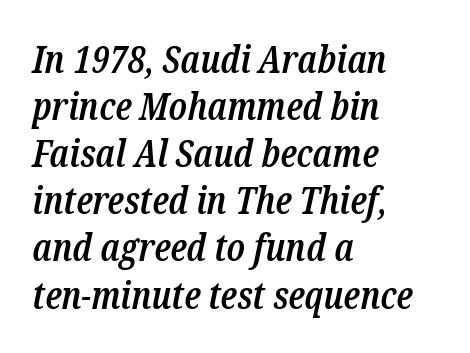
Stroke thickness is moderately raised; the sample reads as semibold. A student would call this left alignment; a typographer would say flush left, rag right. The horizontal fit of the characters is conventional and even. Observe the serifs anchoring each vertical stroke in this sample. A typesetter would call this proportional, since set widths differ per character. Has an underline been added? It has not.
